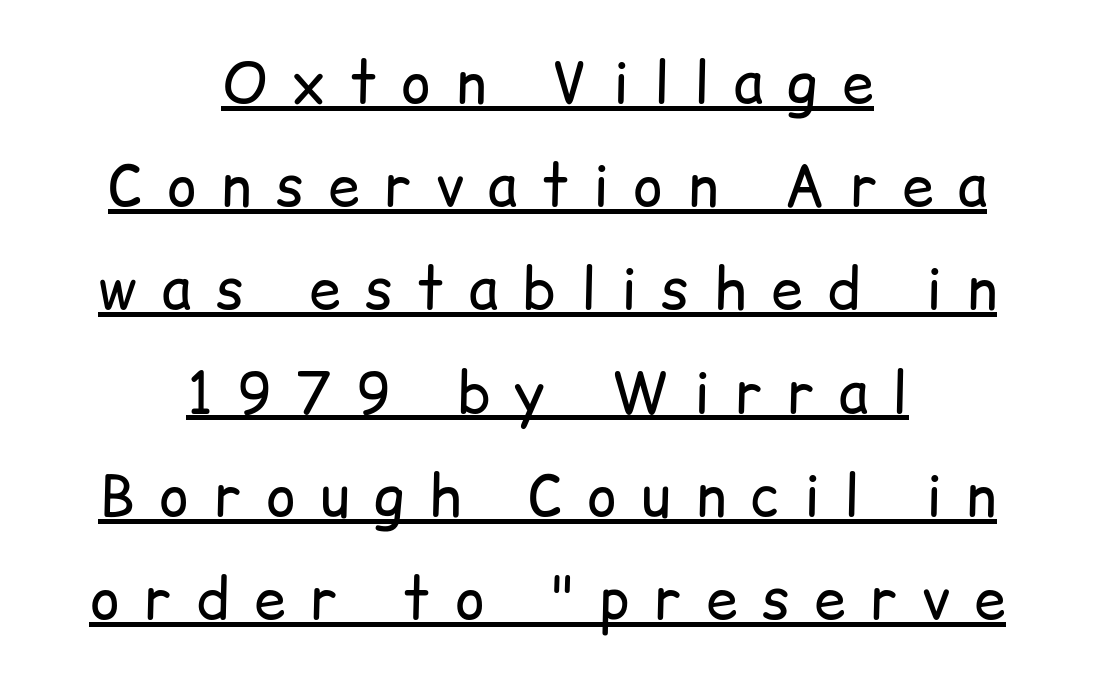
{"serif": "no", "italic": "no", "bold": "no", "weight": "regular", "width": "normal", "stroke_contrast": "low", "x_height": "medium", "monospaced": "no", "underline": "yes", "align": "center", "line_spacing_ratio": 1.81, "letter_spacing": "wide", "letter_spacing_em": 0.43, "glyph_px": 57}
